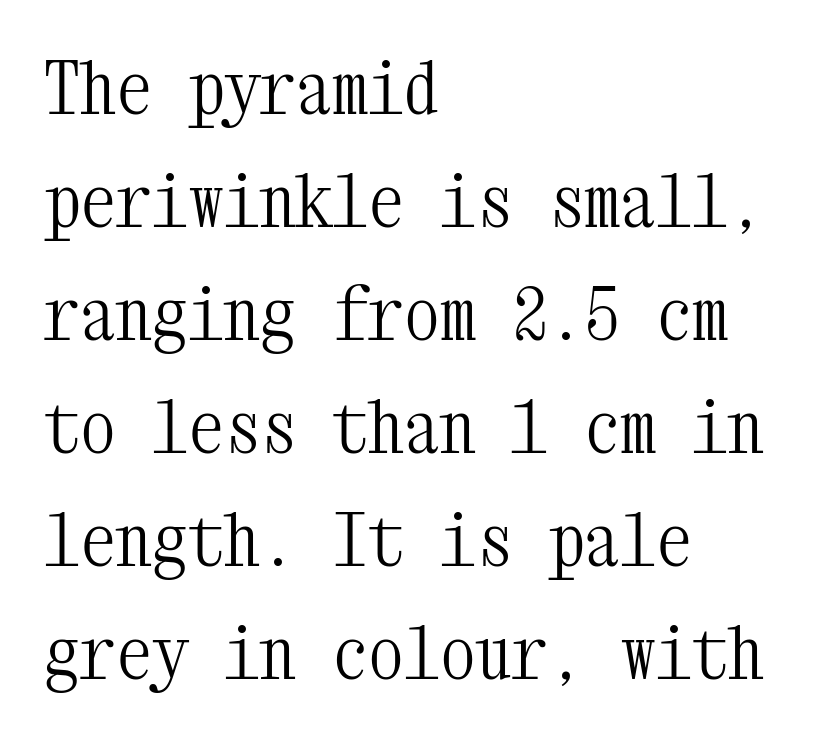
The image shows 72 px light, condensed serif type, upright, monospaced; set left-aligned, normal line spacing (1.57x), normal letter spacing, not underlined; medium stroke contrast and a medium x-height.
